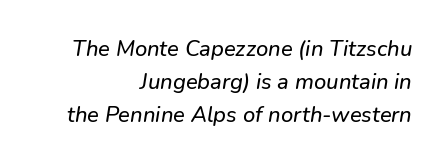
{"underline": "no", "align": "right", "line_spacing": "normal", "line_spacing_ratio": 1.49, "letter_spacing": "normal", "letter_spacing_em": 0.0, "glyph_px": 22}
